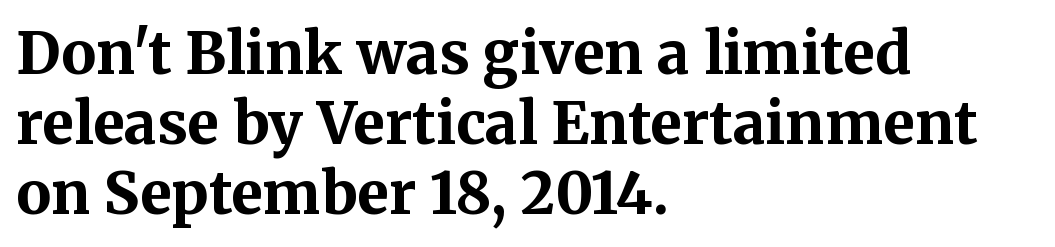
Q: Is the text bold? A: Yes.
Q: Is the text italic (slanted)? A: No, it is upright.
Q: Is the typeface a serif or a sans-serif typeface? A: Serif.
Q: Is the text underlined? A: No.
Q: How is the paragraph aligned? A: Left-aligned.
Q: Is the spacing between letters normal or unusually wide? A: Normal.
Q: Width (condensed, normal, or wide)? A: Normal.
Q: Stroke contrast? A: Medium.
Q: x-height? A: Medium.
Q: Monospaced? A: No.
